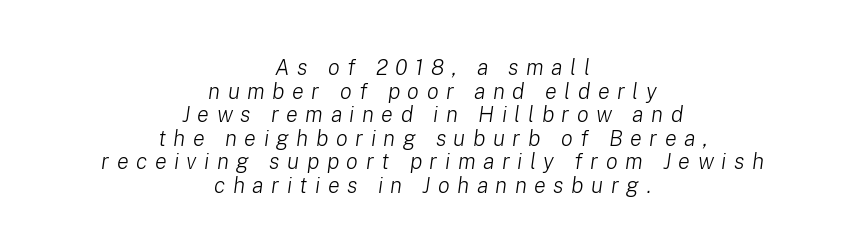
Summary of vertical rhythm: compact, with narrow interline spacing. The glyphs look as if they've been sheared to an angle. The strokes are not fattened; the text isn't bold. The whitespace from short lines is split evenly between both sides.
